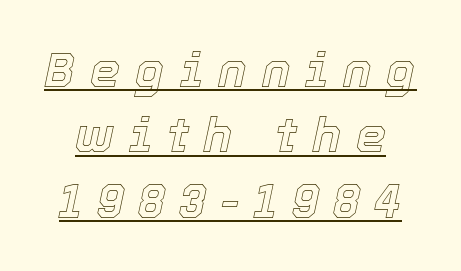
The image shows 48 px text type, italic (leaning right); set normal line spacing (1.36x), unusually wide letter spacing (+0.31 em), underlined; a medium x-height.
